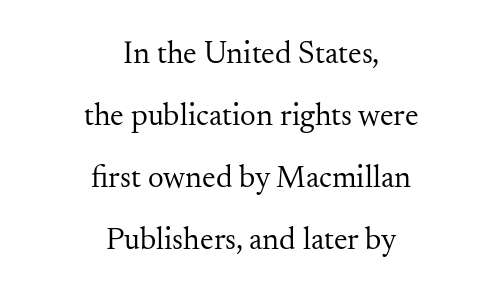
Q: Is the text bold? A: No.
Q: Is the text italic (slanted)? A: No, it is upright.
Q: Is the typeface a serif or a sans-serif typeface? A: Serif.
Q: Is the text underlined? A: No.
Q: How is the paragraph aligned? A: Centered.
Q: Is the spacing between letters normal or unusually wide? A: Normal.
Q: Is the spacing between lines tight, normal or loose? A: Loose.
Q: Width (condensed, normal, or wide)? A: Normal.
Q: Stroke contrast? A: Medium.
Q: x-height? A: Small.
Q: Monospaced? A: No.
